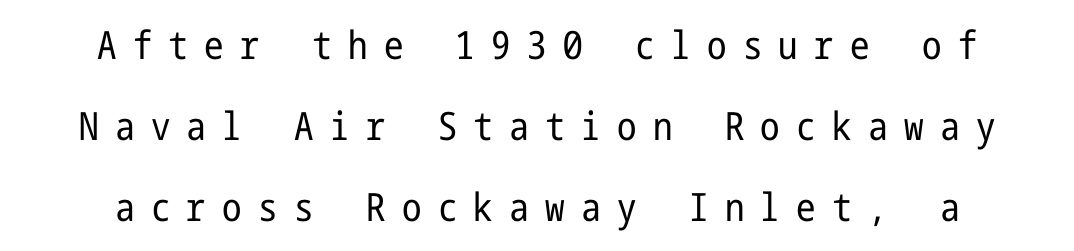
The letters carry no serifs — their stems end cleanly without finishing strokes. How are the letters spaced? Widely, with obvious added tracking. Ordinary non-slanted type is in use. Rule under the text: the space is simply empty. If you measured baseline to baseline, you'd find a long distance. Where is the straight margin? There isn't one; the lines are centered.
